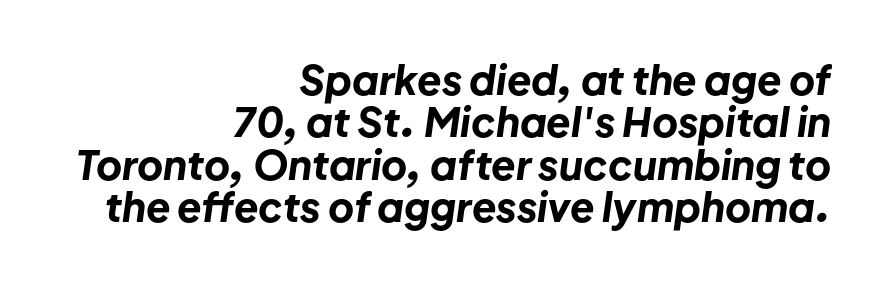
The setting favours the right margin, as signatures and pull-quotes sometimes do. Compared with typical body copy, the letter spacing here is the same. You could not count columns in this text — the font is proportionally spaced. Set as a true bold cut, around the 700 mark.
